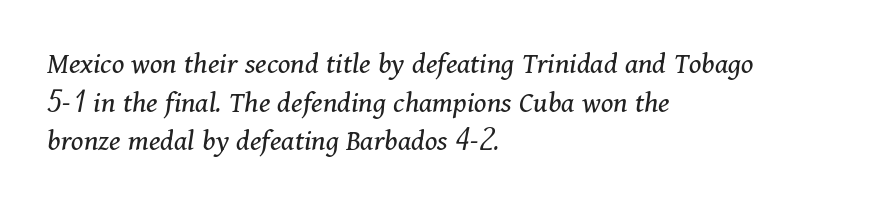
Q: Is the text bold? A: No.
Q: Is the text italic (slanted)? A: Yes, it leans right by about 11 degrees.
Q: Is the typeface a serif or a sans-serif typeface? A: Serif.
Q: Is the text underlined? A: No.
Q: How is the paragraph aligned? A: Left-aligned.
Q: Is the spacing between letters normal or unusually wide? A: Normal.
Q: Is the spacing between lines tight, normal or loose? A: Normal.
Q: Width (condensed, normal, or wide)? A: Normal.
Q: Stroke contrast? A: Medium.
Q: x-height? A: Medium.
Q: Monospaced? A: No.
